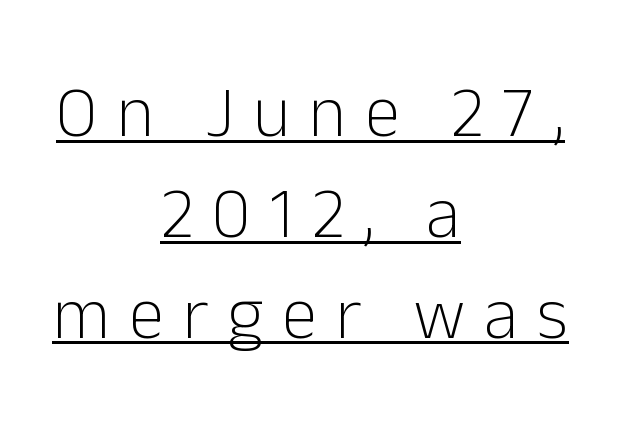
Q: Is the text bold? A: No.
Q: Is the text italic (slanted)? A: No, it is upright.
Q: Is the typeface a serif or a sans-serif typeface? A: Sans-serif.
Q: Is the text underlined? A: Yes.
Q: How is the paragraph aligned? A: Centered.
Q: Is the spacing between letters normal or unusually wide? A: Unusually wide.
Q: Is the spacing between lines tight, normal or loose? A: Normal.
Q: Width (condensed, normal, or wide)? A: Normal.
Q: Stroke contrast? A: Low.
Q: x-height? A: Medium.
Q: Monospaced? A: No.
